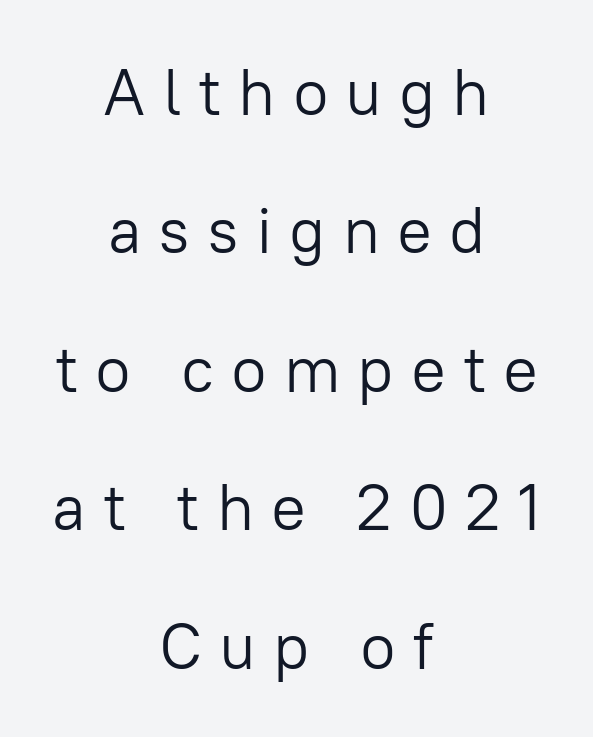
This sample is center-justified, so both line endings float freely. Whoever set this chose breathing room over compactness in the vertical rhythm. Letters have the restrained weight of plain body copy at most. Vertical strokes here are truly vertical. You could not count columns in this text — the font is proportionally spaced. Note: no serifs on the glyphs.
